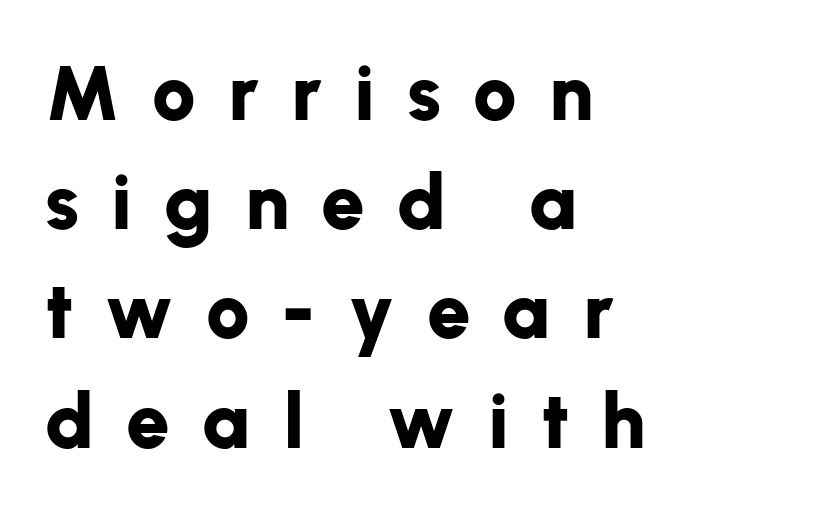
The strokes are fattened all the way to bold. The horizontal fit of the characters is loose and conspicuously gappy. Designer's note — italics off, roman on. The space directly below the letters is spotless.
